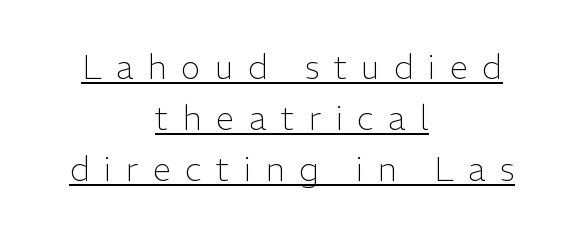
Q: Is the text bold? A: No.
Q: Is the text italic (slanted)? A: No, it is upright.
Q: Is the typeface a serif or a sans-serif typeface? A: Sans-serif.
Q: Is the text underlined? A: Yes.
Q: How is the paragraph aligned? A: Centered.
Q: Is the spacing between letters normal or unusually wide? A: Unusually wide.
Q: Is the spacing between lines tight, normal or loose? A: Normal.
Q: Width (condensed, normal, or wide)? A: Normal.
Q: Stroke contrast? A: Low.
Q: x-height? A: Medium.
Q: Monospaced? A: No.
